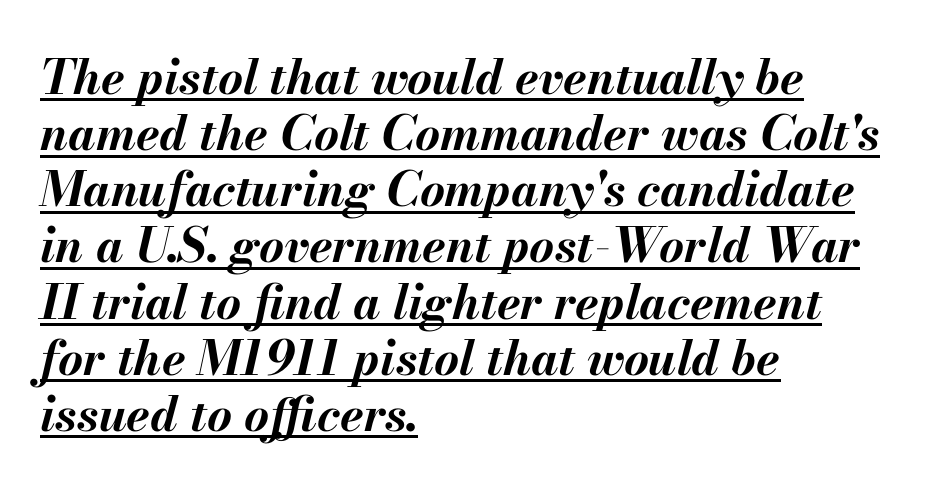
The image shows 48 px bold type, italic (leaning right); set left-aligned, line spacing 1.17x, normal letter spacing, underlined; medium stroke contrast and a small x-height.
